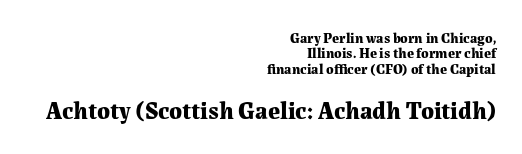
The strokes are fattened all the way to bold. What's the leading like? Squeezed, with rows nearly overlapping. Unlike italic type, these characters show no tilt at all. Small over large — that's the arrangement of the two blocks here.
